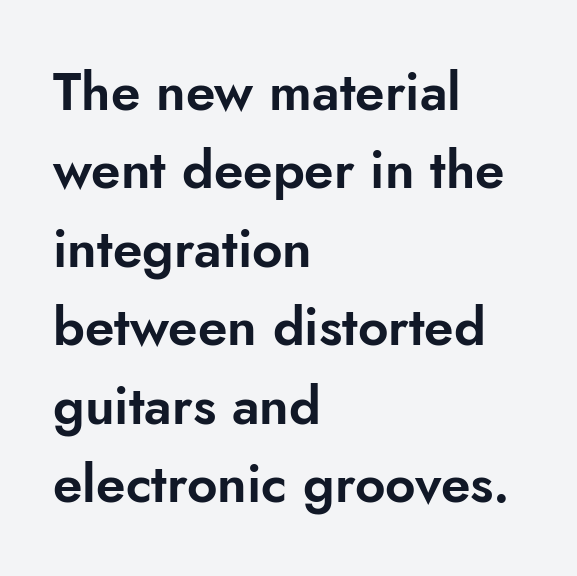
Are there feet on the stems? There aren't — it's a sans. Ordinary non-slanted type is in use. Alignment: flush left. What's the leading like? Ordinary, nothing unusual.
